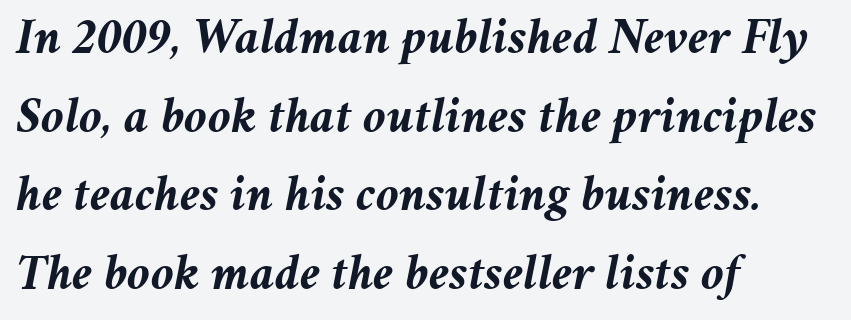
Character widths vary here, with narrow letters taking less room than wide ones. Whoever set this chose a conventional vertical rhythm. Nobody touched the tracking dial on this one. Looking at the ascenders, they clearly lean. The typesetting leans heavy: a genuine bold.
